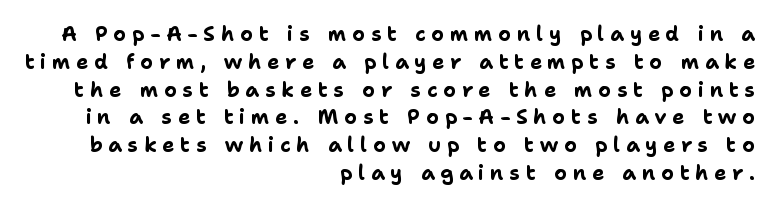
{"italic": "no", "bold": "yes", "underline": "no", "align": "right", "line_spacing": "normal", "line_spacing_ratio": 1.39, "letter_spacing": "wide", "letter_spacing_em": 0.29, "glyph_px": 20}
